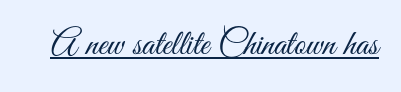
Q: Is the text bold? A: No.
Q: Is the text italic (slanted)? A: Yes.
Q: Is the typeface a serif or a sans-serif typeface? A: Sans-serif.
Q: Is the text underlined? A: Yes.
Q: Is the spacing between letters normal or unusually wide? A: Normal.
Q: Width (condensed, normal, or wide)? A: Condensed.
Q: Stroke contrast? A: Medium.
Q: x-height? A: Small.
Q: Monospaced? A: No.
